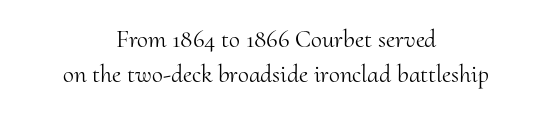
Q: Is the text bold? A: No.
Q: Is the text italic (slanted)? A: No, it is upright.
Q: Is the text underlined? A: No.
Q: How is the paragraph aligned? A: Centered.
Q: Is the spacing between letters normal or unusually wide? A: Normal.
Q: Is the spacing between lines tight, normal or loose? A: Normal.
